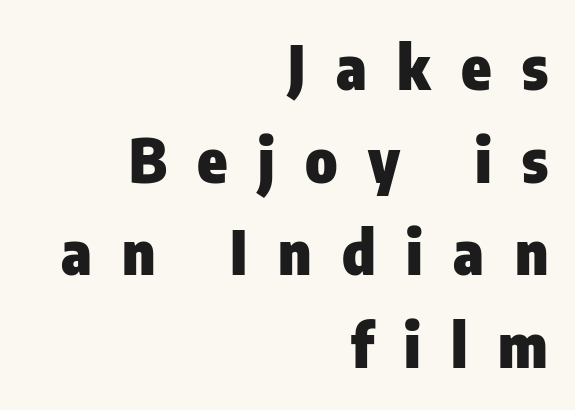
{"serif": "no", "italic": "no", "bold": "yes", "weight": "heavy", "width": "condensed", "stroke_contrast": "low", "x_height": "medium", "monospaced": "no", "underline": "no", "align": "right", "line_spacing": "normal", "line_spacing_ratio": 1.52, "letter_spacing": "wide", "letter_spacing_em": 0.5, "glyph_px": 61}
